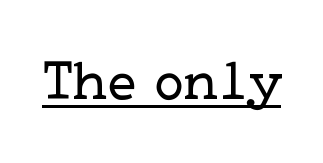
Q: Is the text bold? A: No.
Q: Is the text italic (slanted)? A: No, it is upright.
Q: Is the typeface a serif or a sans-serif typeface? A: Serif.
Q: Is the text underlined? A: Yes.
Q: Is the spacing between letters normal or unusually wide? A: Normal.
Q: Width (condensed, normal, or wide)? A: Normal.
Q: Stroke contrast? A: Low.
Q: x-height? A: Medium.
